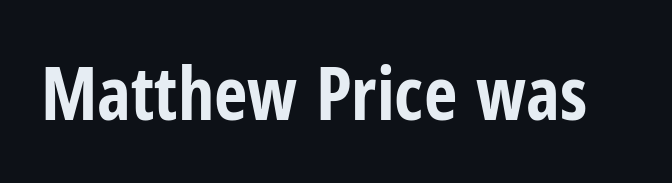
{"serif": "no", "italic": "no", "bold": "yes", "weight": "bold", "width": "condensed", "stroke_contrast": "low", "x_height": "medium", "monospaced": "no", "underline": "no", "letter_spacing": "normal", "letter_spacing_em": 0.0, "glyph_px": 73}
